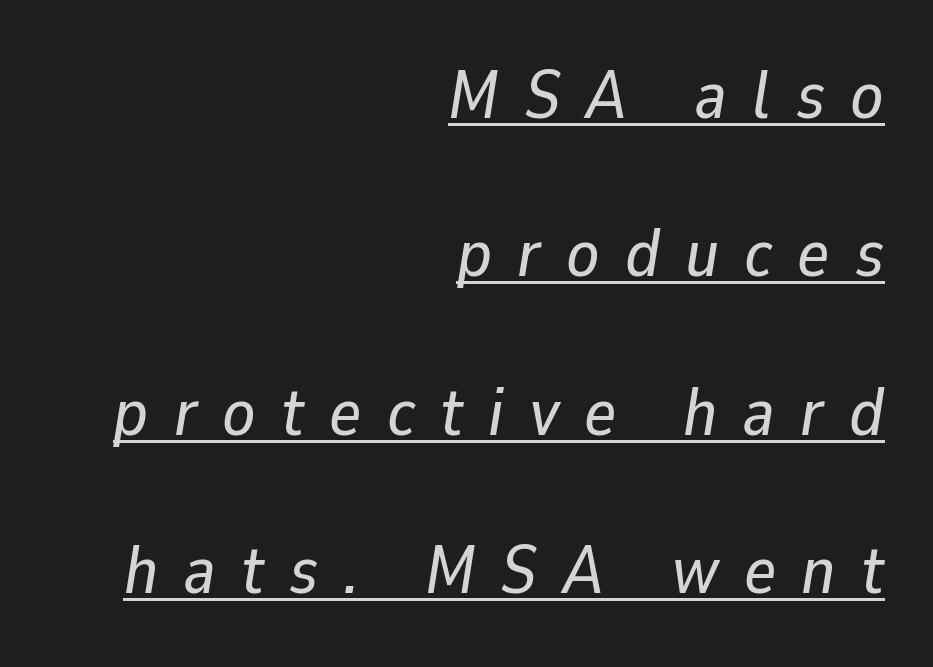
The image shows 68 px text type, italic (leaning right); set right-aligned, loose line spacing (2.33x), unusually wide letter spacing (+0.37 em), underlined; low stroke contrast and a medium x-height.
